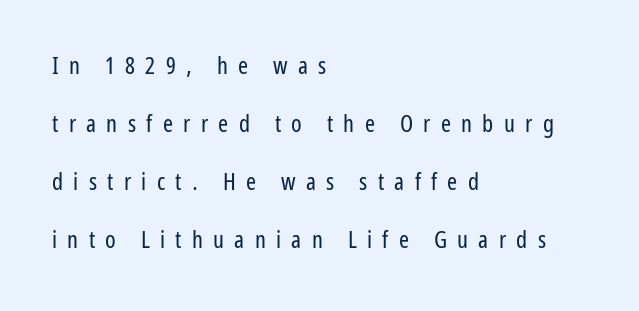
Q: Is the text bold? A: No.
Q: Is the text italic (slanted)? A: No, it is upright.
Q: Is the text underlined? A: No.
Q: How is the paragraph aligned? A: Left-aligned.
Q: Is the spacing between letters normal or unusually wide? A: Unusually wide.
Q: Is the spacing between lines tight, normal or loose? A: Loose.
